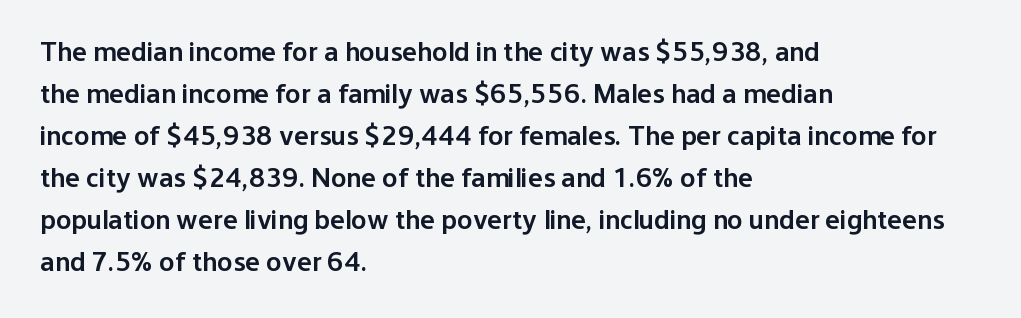
Q: Is the text bold? A: Semi-bold.
Q: Is the text italic (slanted)? A: No, it is upright.
Q: Is the typeface a serif or a sans-serif typeface? A: Sans-serif.
Q: Is the text underlined? A: No.
Q: How is the paragraph aligned? A: Left-aligned.
Q: Is the spacing between letters normal or unusually wide? A: Normal.
Q: Is the spacing between lines tight, normal or loose? A: Normal.
Q: Width (condensed, normal, or wide)? A: Normal.
Q: Stroke contrast? A: Low.
Q: x-height? A: Medium.
Q: Monospaced? A: No.
